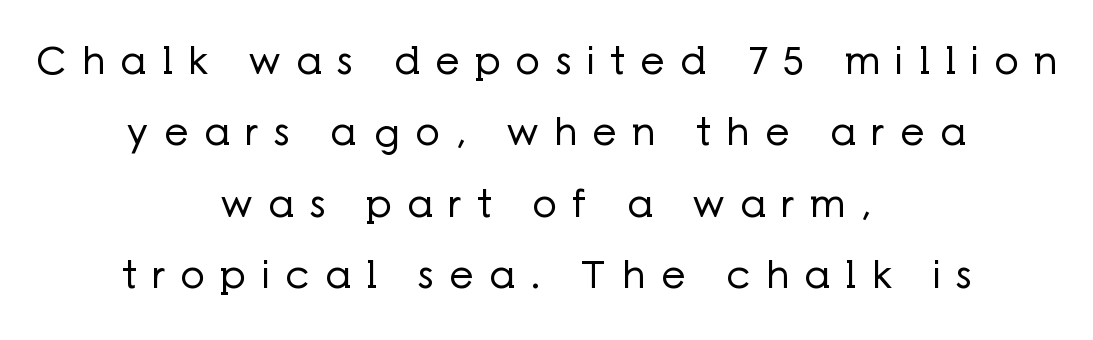
The image shows 38 px regular-weight sans-serif type, upright; set centered, line spacing 1.88x, unusually wide letter spacing (+0.41 em), not underlined; low stroke contrast and a medium x-height.
